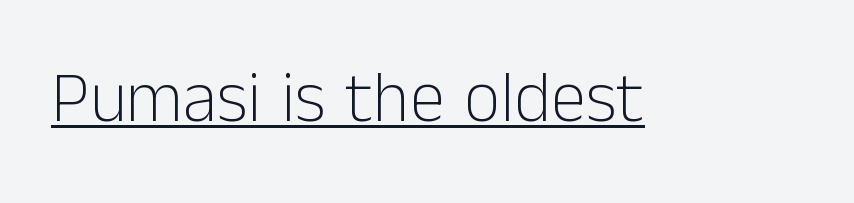
This reads as an unemphasized weight, regular at the heaviest. Underline: present. No feet cap the strokes, marking this as sans-serif type. Default kerning and tracking; the words read as compact shapes. You could not count columns in this text — the font is proportionally spaced.
